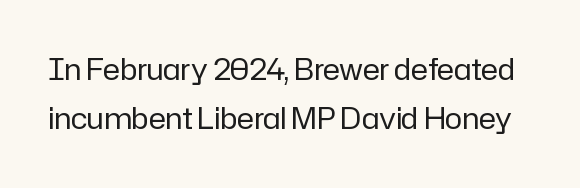
Q: Is the text bold? A: No.
Q: Is the text italic (slanted)? A: No, it is upright.
Q: Is the typeface a serif or a sans-serif typeface? A: Sans-serif.
Q: Is the text underlined? A: No.
Q: Is the spacing between letters normal or unusually wide? A: Normal.
Q: Is the spacing between lines tight, normal or loose? A: Normal.
Q: Width (condensed, normal, or wide)? A: Normal.
Q: Stroke contrast? A: Low.
Q: x-height? A: Medium.
Q: Monospaced? A: No.
